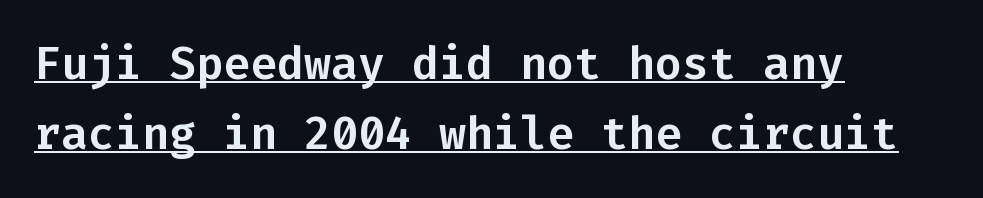
Q: Is the text italic (slanted)? A: No, it is upright.
Q: Is the typeface a serif or a sans-serif typeface? A: Sans-serif.
Q: Is the text underlined? A: Yes.
Q: How is the paragraph aligned? A: Left-aligned.
Q: Is the spacing between letters normal or unusually wide? A: Normal.
Q: Is the spacing between lines tight, normal or loose? A: Normal.
Q: Width (condensed, normal, or wide)? A: Normal.
Q: Stroke contrast? A: Low.
Q: x-height? A: Medium.
Q: Monospaced? A: Yes.
